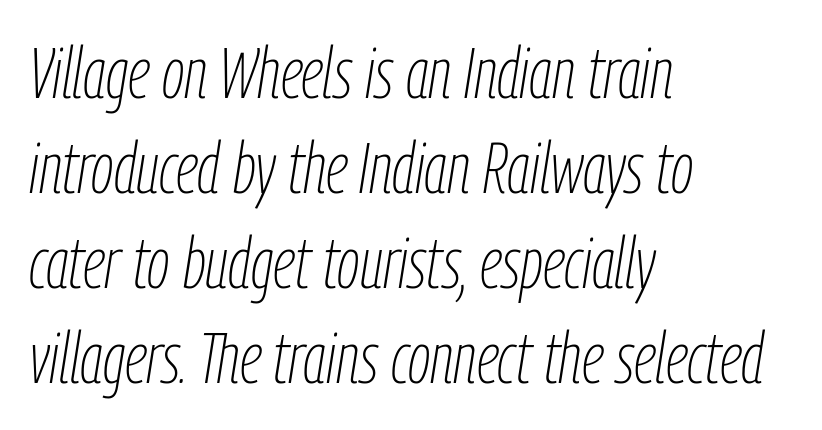
Q: Is the text bold? A: No.
Q: Is the text italic (slanted)? A: Yes, it leans right by about 9 degrees.
Q: Is the text underlined? A: No.
Q: How is the paragraph aligned? A: Left-aligned.
Q: Is the spacing between letters normal or unusually wide? A: Normal.
Q: Is the spacing between lines tight, normal or loose? A: Normal.
Q: Width (condensed, normal, or wide)? A: Condensed.
Q: Stroke contrast? A: Low.
Q: x-height? A: Medium.
Q: Monospaced? A: No.
